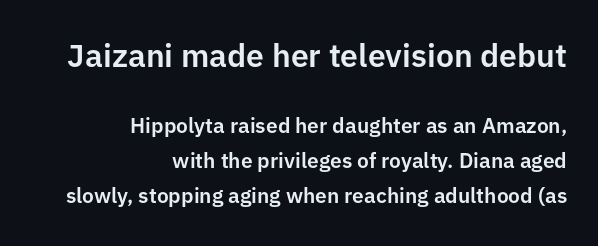
Q: Is the text italic (slanted)? A: No, it is upright.
Q: Is the typeface a serif or a sans-serif typeface? A: Sans-serif.
Q: Is the text underlined? A: No.
Q: How is the paragraph aligned? A: Right-aligned.
Q: Is the spacing between letters normal or unusually wide? A: Normal.
Q: Is the spacing between lines tight, normal or loose? A: Normal.
Q: Which block of text is set in a larger size, the first (top) or the second (bottom)? A: The first (top) one.
Q: Width (condensed, normal, or wide)? A: Normal.
Q: Stroke contrast? A: Low.
Q: x-height? A: Medium.
Q: Monospaced? A: No.
